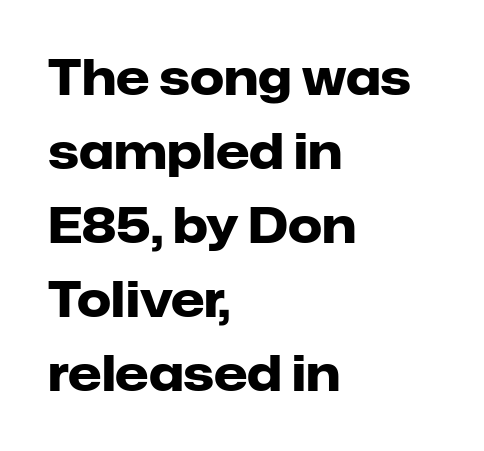
{"serif": "no", "italic": "no", "bold": "yes", "weight": "heavy", "width": "normal", "stroke_contrast": "low", "x_height": "medium", "monospaced": "no", "underline": "no", "align": "left", "line_spacing": "normal", "line_spacing_ratio": 1.54, "letter_spacing": "normal", "letter_spacing_em": 0.0, "glyph_px": 48}
